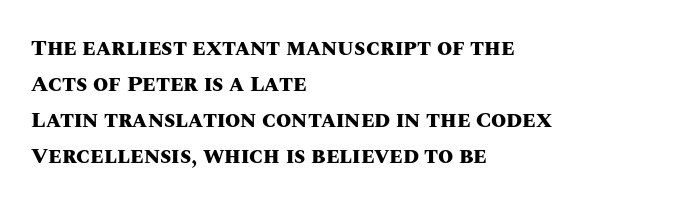
{"italic": "no", "bold": "yes", "underline": "no", "align": "left", "line_spacing": "normal", "line_spacing_ratio": 1.63, "letter_spacing": "normal", "letter_spacing_em": 0.0, "glyph_px": 22}
